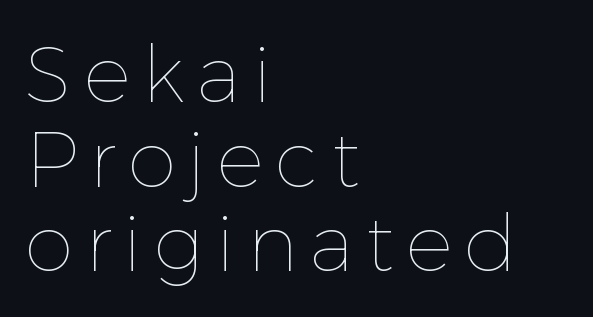
{"italic": "no", "bold": "no", "weight": "thin", "width": "normal", "stroke_contrast": "low", "x_height": "medium", "monospaced": "no", "underline": "no", "align": "left", "line_spacing": "tight", "line_spacing_ratio": 1.07, "glyph_px": 79}
